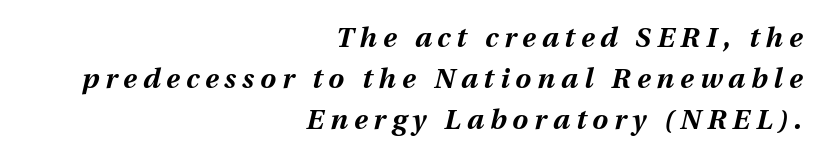
Notice how thick the strokes are: this is what a full bold looks like. The space directly below the letters is spotless. Leading: standard. Note the varied advance widths — an 'i' is clearly narrower than an 'm'. Designer's note — italics engaged.
